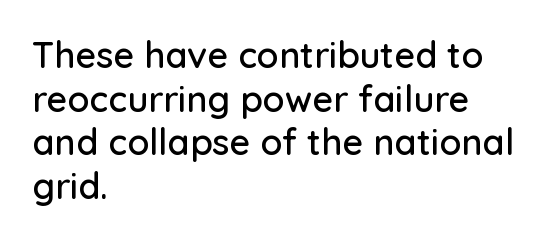
Q: Is the text italic (slanted)? A: No, it is upright.
Q: Is the typeface a serif or a sans-serif typeface? A: Sans-serif.
Q: Is the text underlined? A: No.
Q: How is the paragraph aligned? A: Left-aligned.
Q: Is the spacing between letters normal or unusually wide? A: Normal.
Q: Width (condensed, normal, or wide)? A: Normal.
Q: Stroke contrast? A: Low.
Q: x-height? A: Medium.
Q: Monospaced? A: No.
